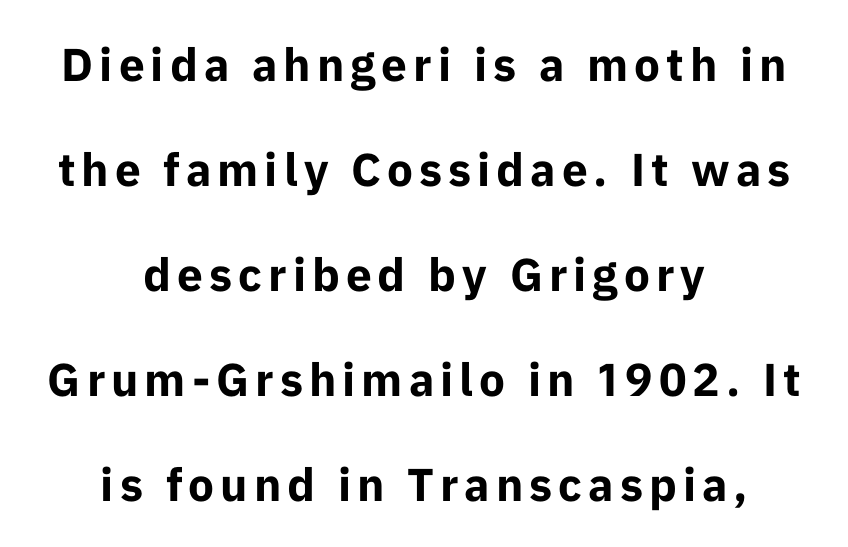
{"serif": "no", "italic": "no", "bold": "yes", "weight": "bold", "width": "normal", "stroke_contrast": "low", "x_height": "medium", "monospaced": "no", "underline": "no", "align": "center", "line_spacing": "loose", "line_spacing_ratio": 2.28, "glyph_px": 46}
